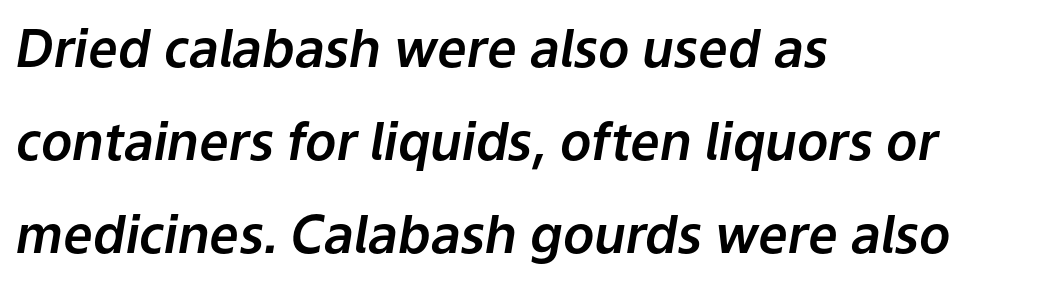
{"italic": "yes", "lean": "right", "slant_degrees": 9, "width": "normal", "stroke_contrast": "low", "x_height": "medium", "monospaced": "no", "underline": "no", "align": "left", "line_spacing_ratio": 1.79, "letter_spacing": "normal", "letter_spacing_em": 0.0, "glyph_px": 52}
